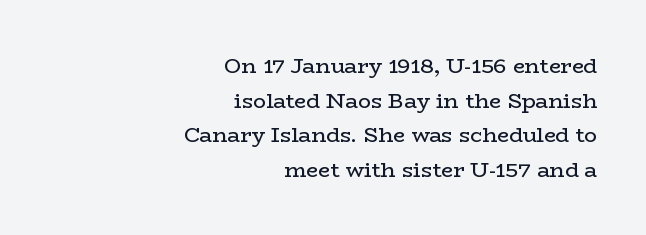
The leading is moderate, giving the passage an even texture. All the whitespace from short lines collects on the left. Here the glyphs are tracked normally, forming tight word shapes. Posture: vertical. Nothing heavy about these letters — not bold at all. Decoration check: the copy has no underline.
